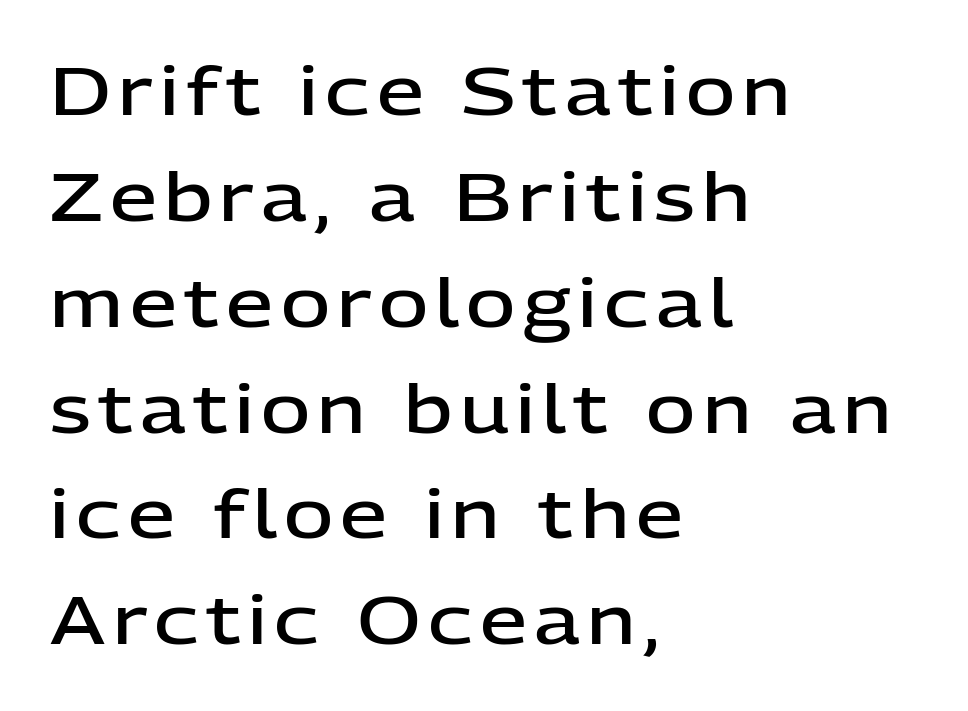
{"serif": "no", "italic": "no", "bold": "semi", "weight": "semibold", "width": "normal", "stroke_contrast": "low", "x_height": "medium", "monospaced": "no", "underline": "no", "align": "left", "line_spacing": "normal", "line_spacing_ratio": 1.58, "glyph_px": 67}
